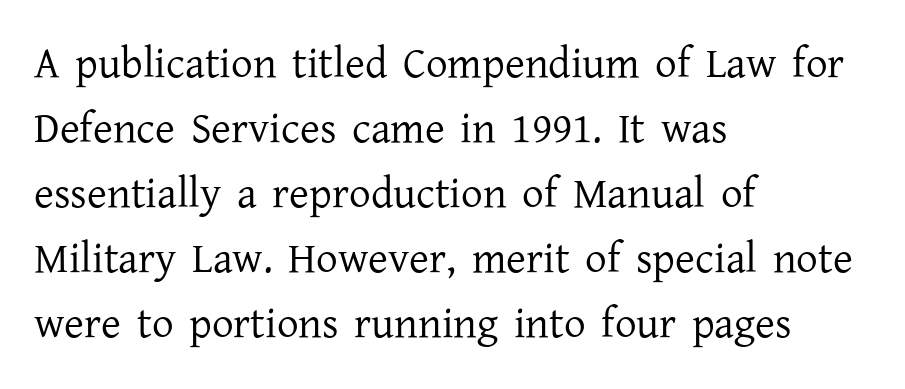
Q: Is the text bold? A: No.
Q: Is the text italic (slanted)? A: No, it is upright.
Q: Is the typeface a serif or a sans-serif typeface? A: Serif.
Q: Is the text underlined? A: No.
Q: How is the paragraph aligned? A: Left-aligned.
Q: Is the spacing between letters normal or unusually wide? A: Normal.
Q: Is the spacing between lines tight, normal or loose? A: Normal.
Q: Width (condensed, normal, or wide)? A: Normal.
Q: Stroke contrast? A: Low.
Q: x-height? A: Medium.
Q: Monospaced? A: No.
